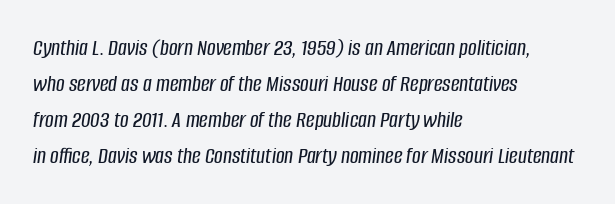
{"italic": "yes", "lean": "right", "slant_degrees": 8, "underline": "no", "align": "left", "line_spacing": "normal", "line_spacing_ratio": 1.5, "letter_spacing": "normal", "letter_spacing_em": 0.0, "glyph_px": 24}
